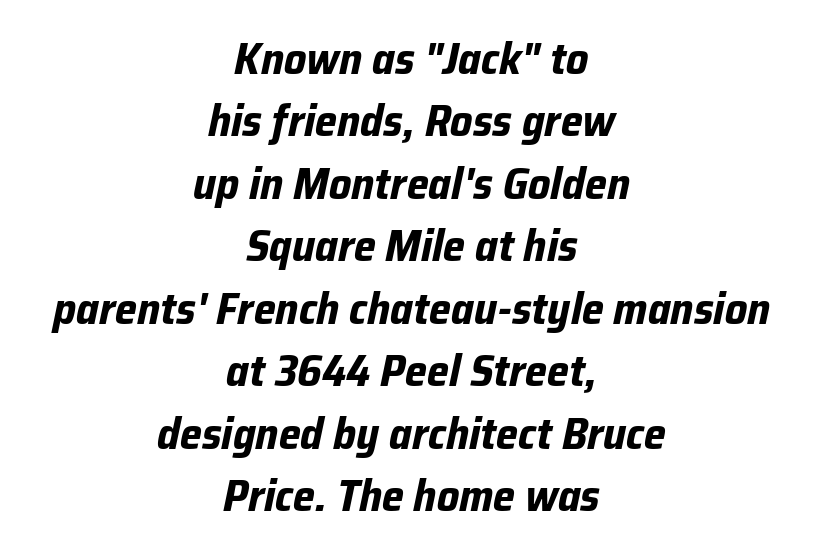
The image shows 44 px bold type, italic (leaning right); set centered, normal line spacing (1.42x), normal letter spacing, not underlined; low stroke contrast and a medium x-height.
